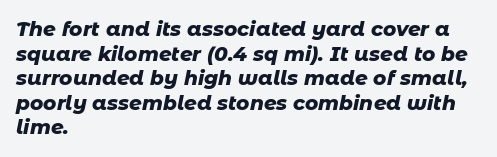
Q: Is the text bold? A: Yes.
Q: Is the text italic (slanted)? A: Yes, it leans right by about 11 degrees.
Q: Is the text underlined? A: No.
Q: How is the paragraph aligned? A: Left-aligned.
Q: Is the spacing between letters normal or unusually wide? A: Normal.
